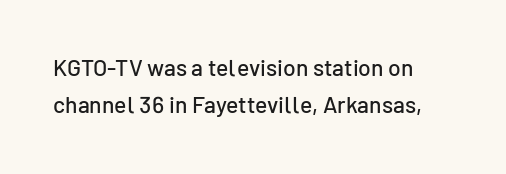
Q: Is the text italic (slanted)? A: No, it is upright.
Q: Is the text underlined? A: No.
Q: Is the spacing between letters normal or unusually wide? A: Normal.
Q: Is the spacing between lines tight, normal or loose? A: Normal.
